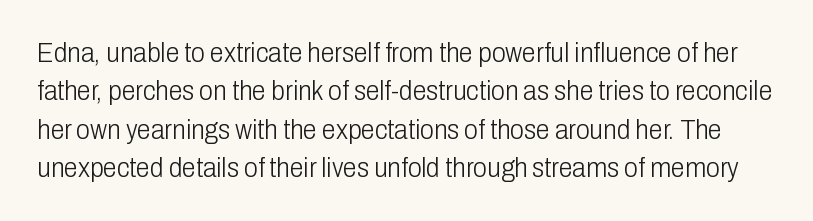
Grotesque or geometric, the face here clearly has no serifs. The letters advance in unequal steps, a hallmark of proportional type. The letterforms sit shoulder to shoulder at normal distance. Bare-footed words on every line.
